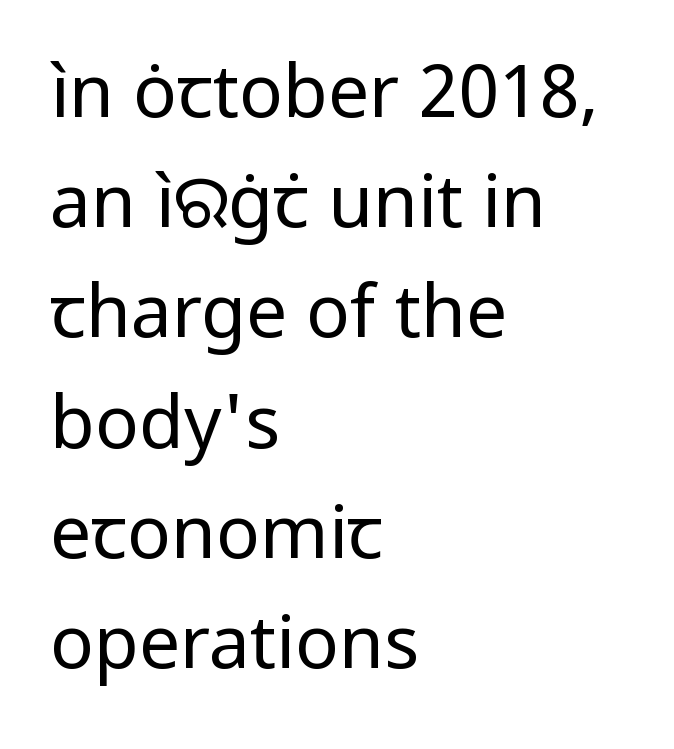
The image shows 73 px regular-weight sans-serif type, upright; set left-aligned, normal line spacing (1.51x), normal letter spacing, not underlined; low stroke contrast and a medium x-height.
